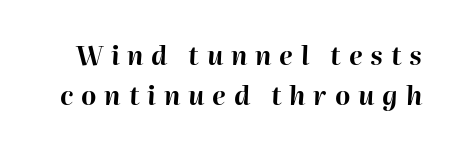
The image shows 26 px bold type, italic (leaning right); set normal line spacing (1.54x), unusually wide letter spacing (+0.3 em), not underlined.
